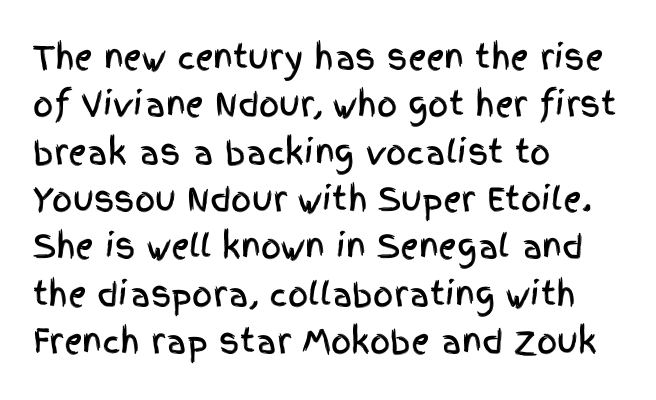
Beneath every word, the page is bare. In terms of letterspacing, this is plain default setting. Do the characters align in a grid? No, the font is proportional. Italic: no, the glyphs are upright roman.
